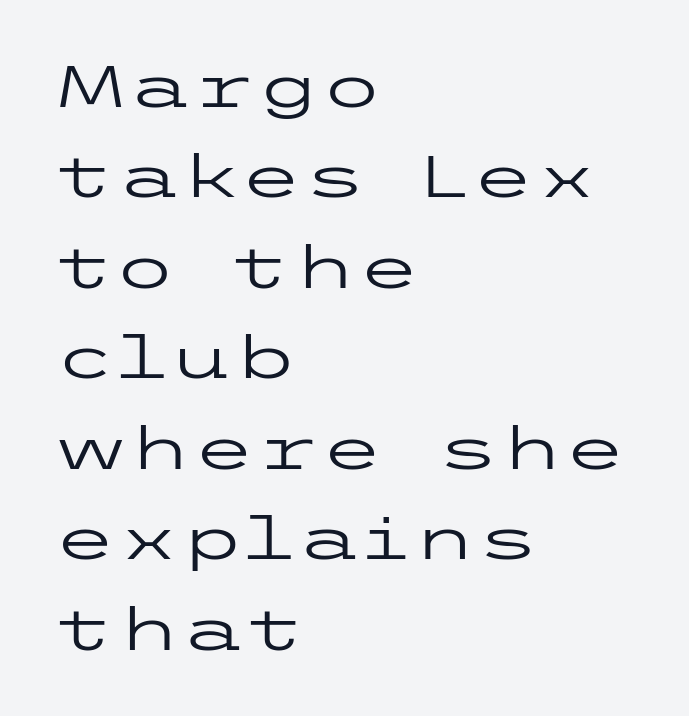
{"serif": "no", "italic": "no", "bold": "no", "weight": "regular", "width": "wide", "stroke_contrast": "low", "x_height": "medium", "underline": "no", "align": "left", "line_spacing": "normal", "line_spacing_ratio": 1.56, "letter_spacing": "normal", "letter_spacing_em": 0.0, "glyph_px": 58}
